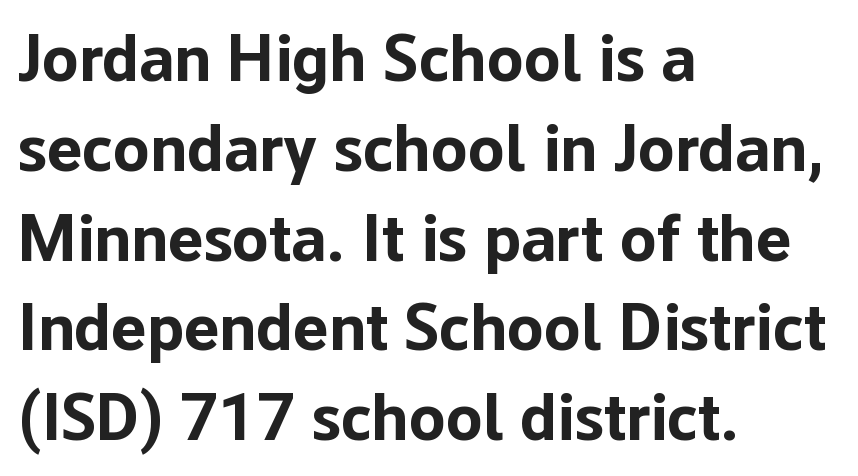
Grotesque or geometric, the face here clearly has no serifs. Nothing unusual about the tracking: characters are spaced as the font intends. A bare baseline throughout the passage. If you drew a ruler down the left edge, every line would touch it. When letters stand straight like this, we call the style roman or upright.
